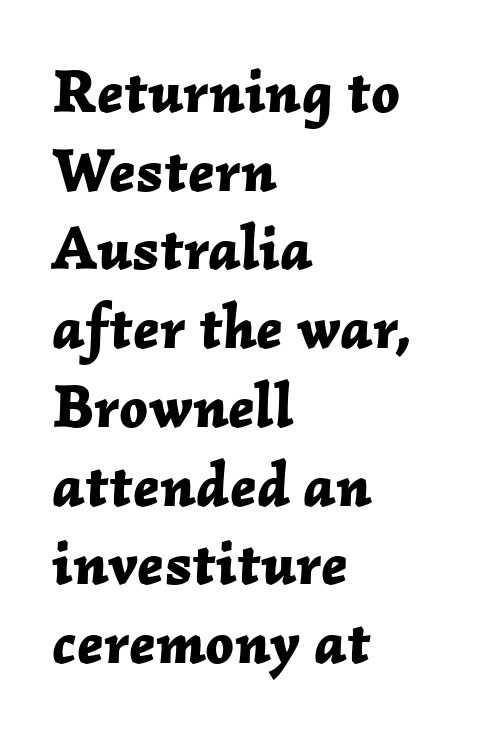
{"italic": "yes", "lean": "right", "slant_degrees": 2, "bold": "yes", "weight": "bold", "width": "normal", "stroke_contrast": "low", "x_height": "medium", "monospaced": "no", "underline": "no", "align": "left", "line_spacing": "normal", "line_spacing_ratio": 1.27, "letter_spacing": "normal", "letter_spacing_em": 0.0, "glyph_px": 62}
